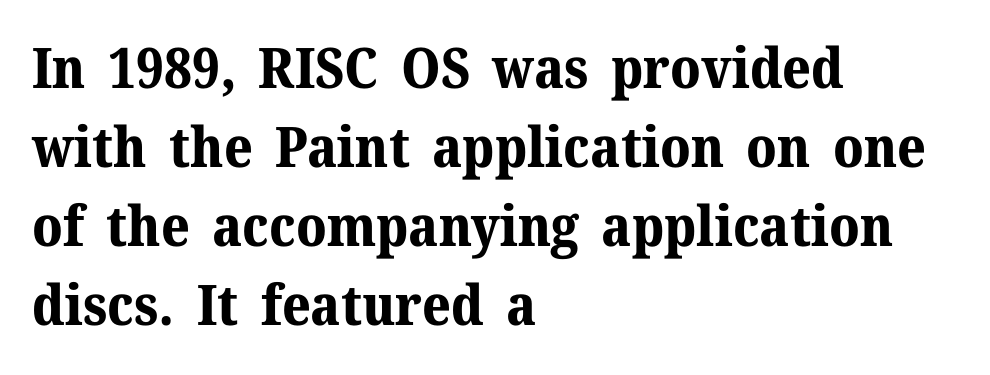
Layout note: lines flush left. The strokes are fattened all the way to bold. Characters remain perfectly vertical along every line. Just letters on the line, the space beneath them empty. The passage shown stacks its lines at a standard gap. The gaps between neighbouring characters are ordinary and unremarkable.
